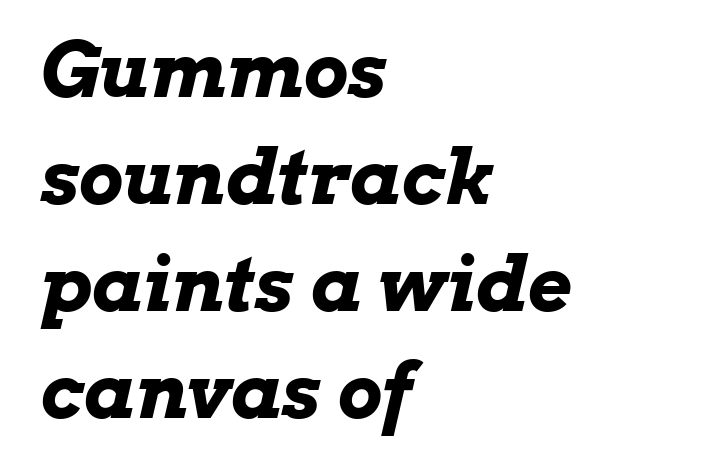
{"italic": "yes", "lean": "right", "slant_degrees": 13, "bold": "yes", "weight": "bold", "width": "wide", "stroke_contrast": "low", "x_height": "medium", "monospaced": "no", "underline": "no", "align": "left", "line_spacing": "normal", "line_spacing_ratio": 1.41, "letter_spacing": "normal", "letter_spacing_em": 0.0, "glyph_px": 76}
